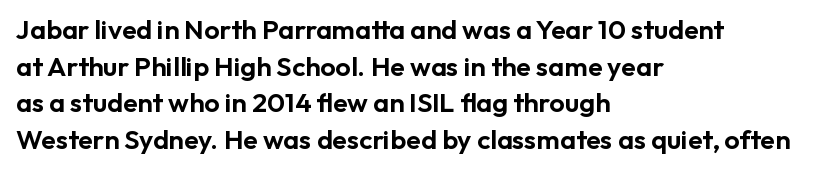
{"italic": "no", "underline": "no", "align": "left", "line_spacing": "normal", "line_spacing_ratio": 1.36, "letter_spacing": "normal", "letter_spacing_em": 0.0, "glyph_px": 27}
